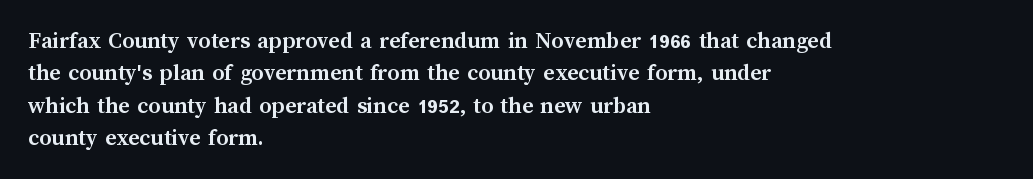
{"italic": "no", "bold": "yes", "underline": "no", "align": "left", "line_spacing": "normal", "line_spacing_ratio": 1.35, "letter_spacing": "normal", "letter_spacing_em": 0.0, "glyph_px": 24}
